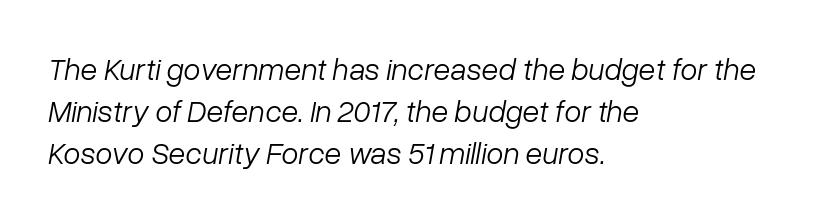
The image shows 31 px light type, italic (leaning right); set left-aligned, normal line spacing (1.35x), normal letter spacing, not underlined; low stroke contrast and a medium x-height.
